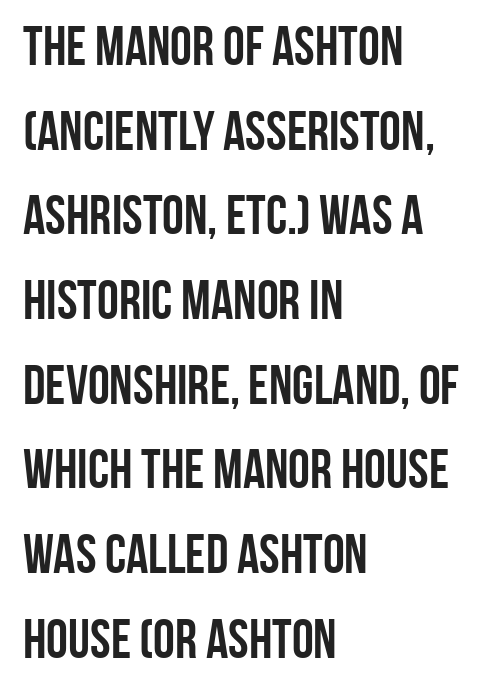
Type style note: lacks serifs. Posture: straight, roman, zero tilt. The letters advance in unequal steps, a hallmark of proportional type. Left-aligned paragraph, ragged on the right.
